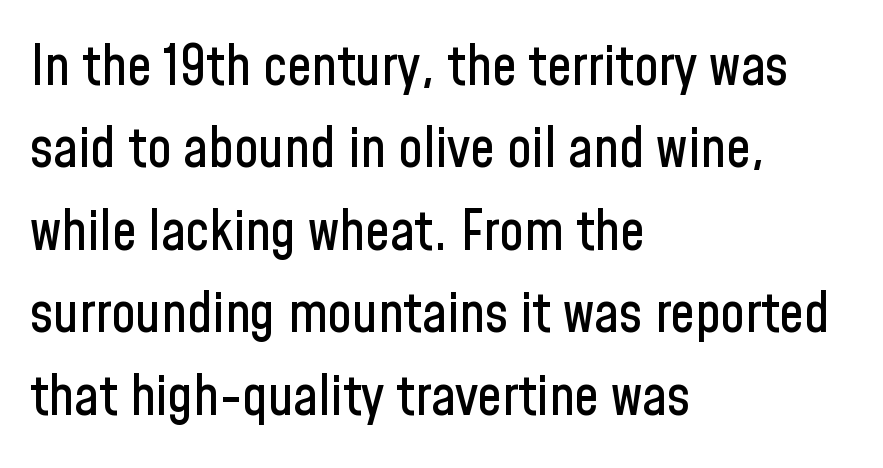
Characters remain perfectly vertical along every line. Proportional: the letters do not fall into vertical columns. Glance below the letters and you will spot only blank space. Normally led — the rows are evenly, conventionally spaced.
